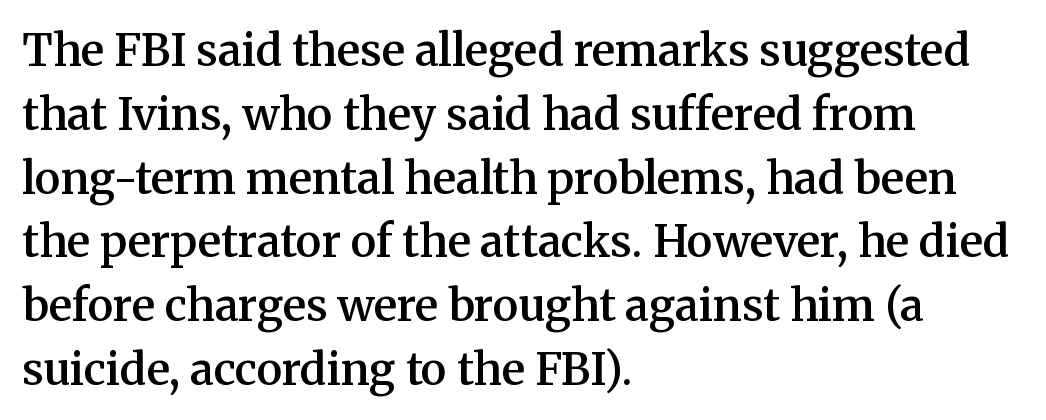
The characters display serif detailing at their extremities. Leftover space on each line is placed entirely after the last word. The zone under the glyphs is completely vacant. Each glyph is drawn with semibold strokes, heavier than normal yet not fully bold. If you measured baseline to baseline, you'd find a middling distance.
